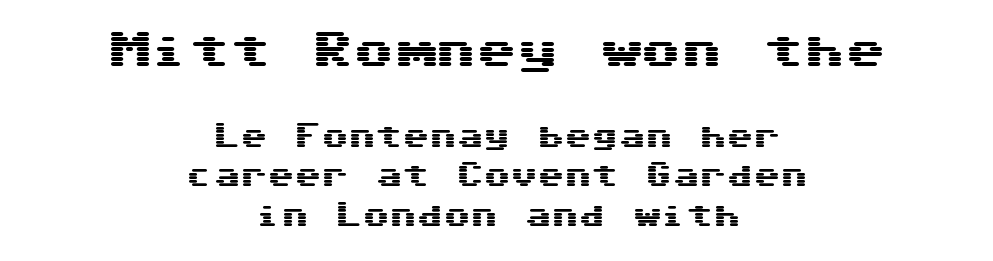
The image shows 41 px wide sans-serif type, upright; set centered, normal line spacing (1.45x), normal letter spacing, not underlined; the first (top) block is 1.52x larger; medium stroke contrast and a medium x-height.
